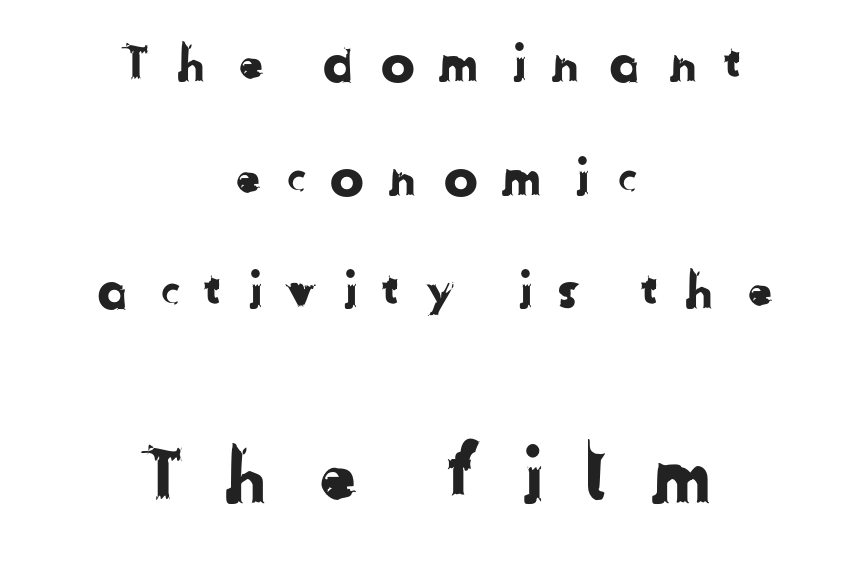
The image shows 77 px sans-serif type; set centered, loose line spacing (2.23x), unusually wide letter spacing (+0.45 em), not underlined; the second (bottom) block is 1.51x larger; low stroke contrast and a medium x-height.
